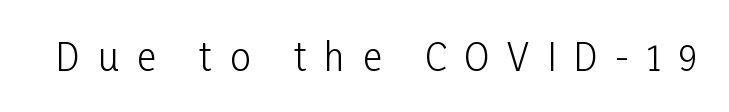
{"serif": "no", "italic": "no", "bold": "no", "weight": "light", "width": "condensed", "stroke_contrast": "low", "x_height": "medium", "monospaced": "no", "underline": "no", "letter_spacing": "wide", "letter_spacing_em": 0.48, "glyph_px": 37}
